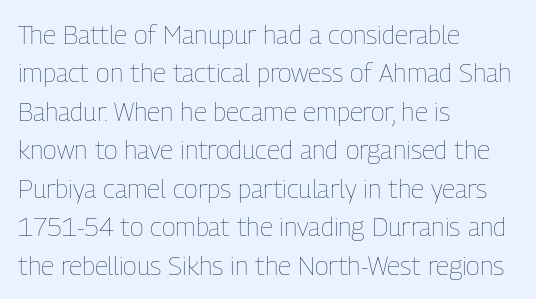
Q: Is the text bold? A: No.
Q: Is the text italic (slanted)? A: No, it is upright.
Q: Is the text underlined? A: No.
Q: How is the paragraph aligned? A: Left-aligned.
Q: Is the spacing between letters normal or unusually wide? A: Normal.
Q: Is the spacing between lines tight, normal or loose? A: Normal.
